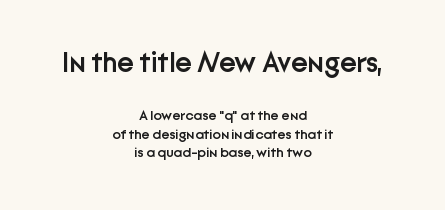
{"serif": "no", "italic": "no", "bold": "semi", "weight": "semibold", "width": "normal", "stroke_contrast": "low", "x_height": "medium", "monospaced": "no", "underline": "no", "align": "center", "line_spacing": "normal", "line_spacing_ratio": 1.32, "letter_spacing": "normal", "letter_spacing_em": 0.0, "larger_block": "first", "size_ratio": 2.0, "glyph_px": 28}
